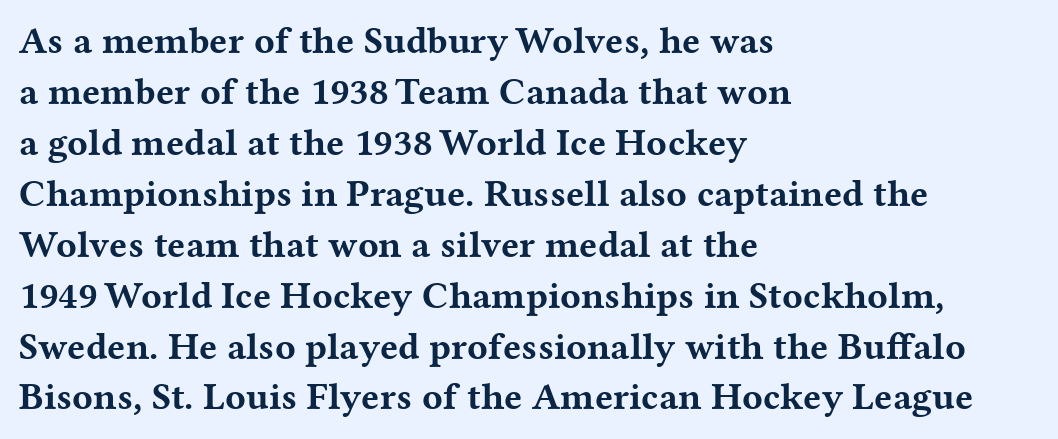
The image shows 38 px bold, wide serif type, upright; set left-aligned, normal line spacing (1.34x), normal letter spacing, not underlined; medium stroke contrast and a medium x-height.
